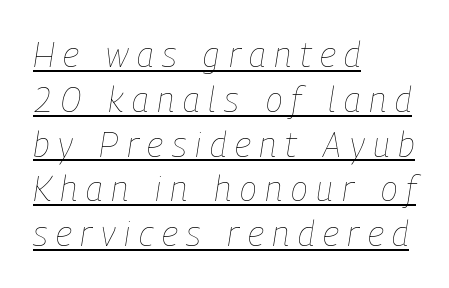
The image shows 35 px thin, condensed type, italic (leaning right); set left-aligned, normal line spacing (1.28x), unusually wide letter spacing (+0.25 em), underlined; low stroke contrast and a medium x-height.
